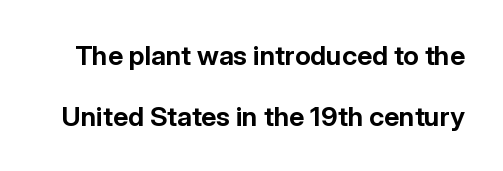
The image shows 27 px bold type, upright; set loose line spacing (2.25x), normal letter spacing, not underlined.
